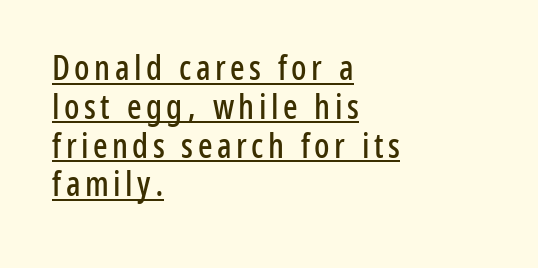
This is underlined copy, the kind a proofreader might mark for attention. This rendering uses left alignment, leaving the right contour irregular. The block of text is dense from top to bottom, with scant space between rows. You could not count columns in this text — the font is proportionally spaced. Serif or sans? Sans — the stroke terminals are bare. Do the letters lean? They stand straight.
